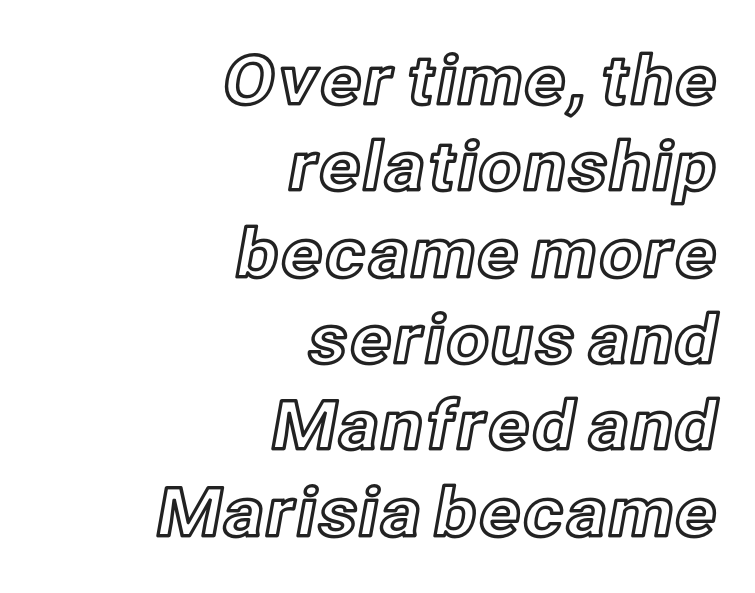
The letters sit at their default tracking, neither squeezed nor spread. Spacing verdict: proportional, widths tailored to each character. Caption: multi-line text, flush right, ragged left.
